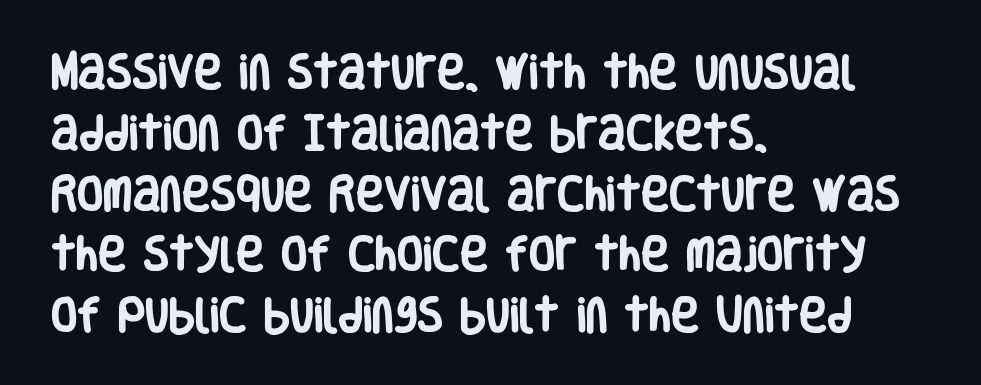
This block has exactly the height ordinary leading produces. Do the characters align in a grid? No, the font is proportional. The strokes are fattened all the way to bold. A bare baseline throughout the passage.
